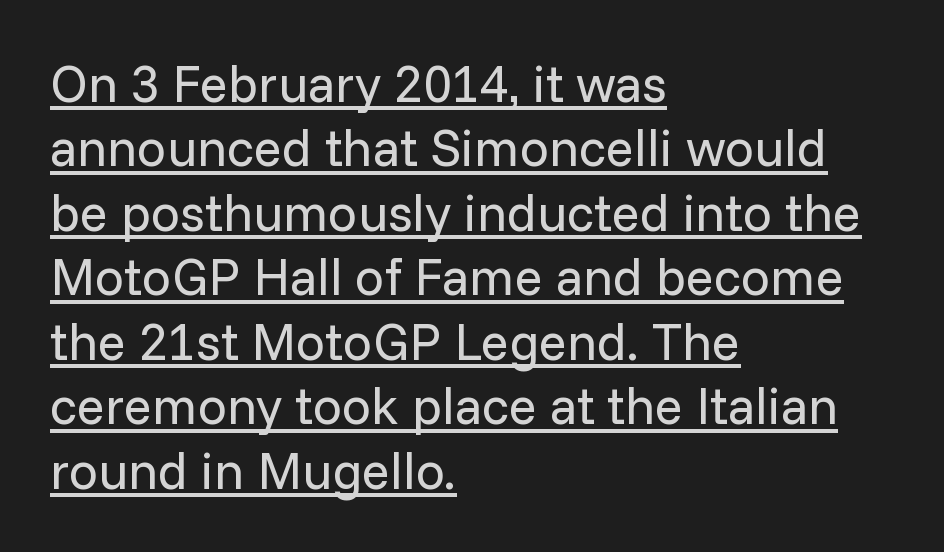
Q: Is the text bold? A: No.
Q: Is the text italic (slanted)? A: No, it is upright.
Q: Is the typeface a serif or a sans-serif typeface? A: Sans-serif.
Q: Is the text underlined? A: Yes.
Q: How is the paragraph aligned? A: Left-aligned.
Q: Is the spacing between letters normal or unusually wide? A: Normal.
Q: Width (condensed, normal, or wide)? A: Normal.
Q: Stroke contrast? A: Low.
Q: x-height? A: Medium.
Q: Monospaced? A: No.
